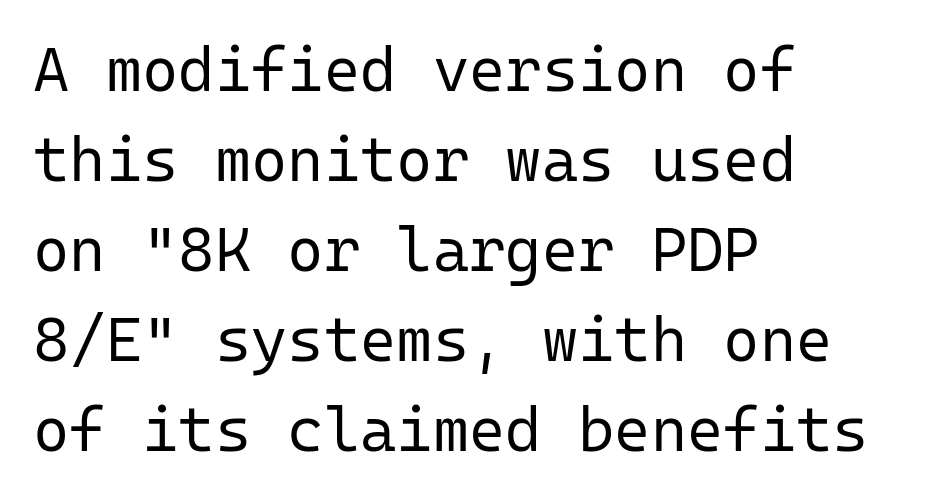
The image shows 62 px regular-weight sans-serif type, upright, monospaced; set left-aligned, normal line spacing (1.45x), normal letter spacing, not underlined; low stroke contrast and a medium x-height.
